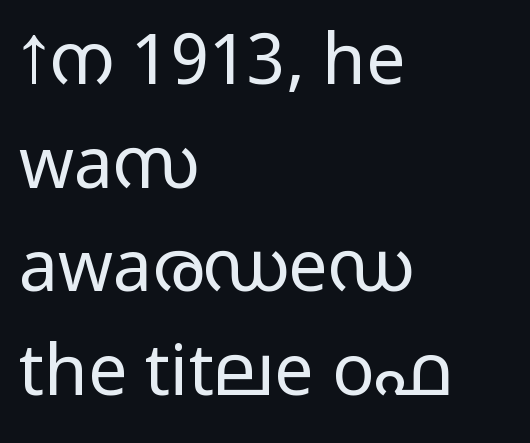
Varying glyph widths throughout — classic text-font behaviour. The type is set solid horizontally, with unmodified tracking. It's the straight-up-and-down kind of type. The line-height multiplier appears to be the usual default. Unbolded letterforms with no extra heft.
